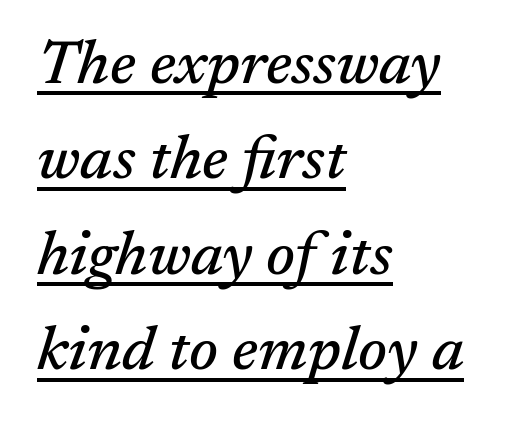
The image shows 62 px serif type, italic (leaning right); set left-aligned, normal line spacing (1.54x), normal letter spacing, underlined; medium stroke contrast and a medium x-height.
